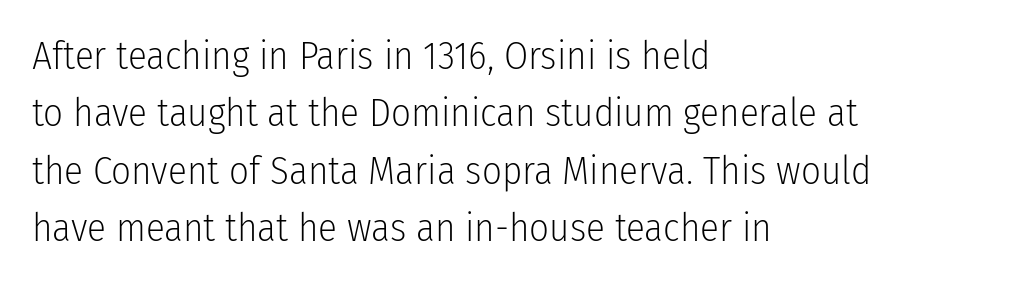
{"serif": "no", "italic": "no", "bold": "no", "weight": "light", "width": "condensed", "stroke_contrast": "low", "x_height": "medium", "monospaced": "no", "underline": "no", "align": "left", "line_spacing": "normal", "line_spacing_ratio": 1.47, "letter_spacing": "normal", "letter_spacing_em": 0.0, "glyph_px": 39}
